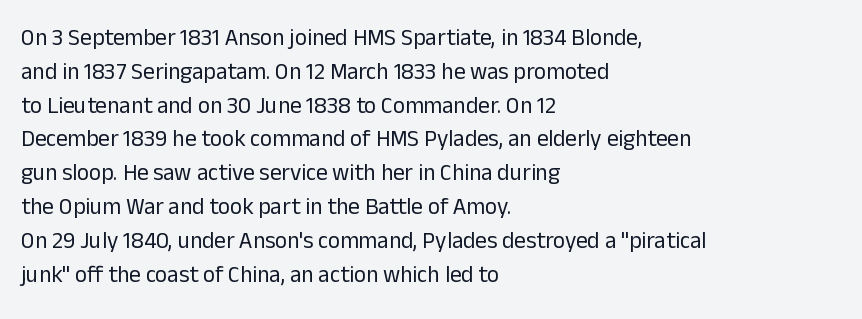
{"italic": "no", "bold": "no", "underline": "no", "align": "left", "line_spacing": "normal", "line_spacing_ratio": 1.47, "letter_spacing": "normal", "letter_spacing_em": 0.0, "glyph_px": 23}
